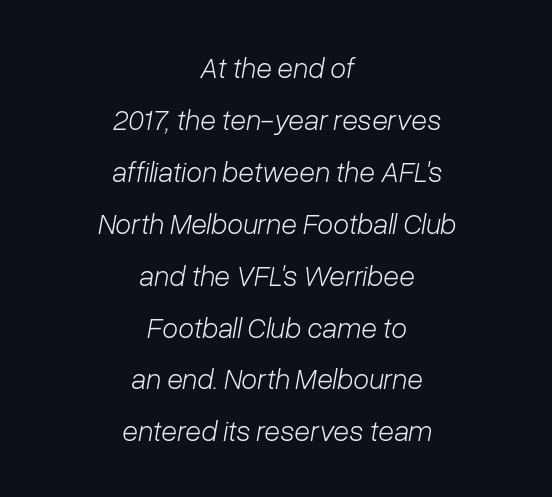
Q: Is the text bold? A: No.
Q: Is the text italic (slanted)? A: Yes, it leans right by about 10 degrees.
Q: Is the text underlined? A: No.
Q: How is the paragraph aligned? A: Centered.
Q: Is the spacing between letters normal or unusually wide? A: Normal.
Q: Width (condensed, normal, or wide)? A: Normal.
Q: Stroke contrast? A: Low.
Q: x-height? A: Medium.
Q: Monospaced? A: No.
